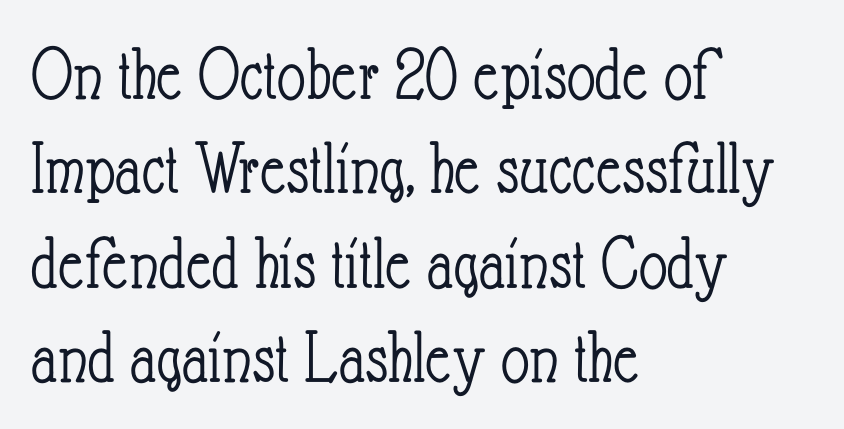
Q: Is the text bold? A: No.
Q: Is the text italic (slanted)? A: No, it is upright.
Q: Is the text underlined? A: No.
Q: How is the paragraph aligned? A: Left-aligned.
Q: Is the spacing between letters normal or unusually wide? A: Normal.
Q: Width (condensed, normal, or wide)? A: Condensed.
Q: Stroke contrast? A: Low.
Q: x-height? A: Small.
Q: Monospaced? A: No.
